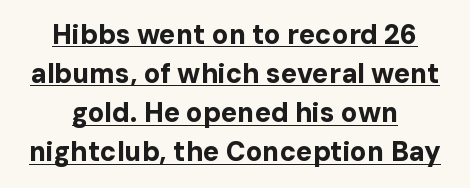
The image shows 27 px bold type, upright; set centered, normal line spacing (1.45x), normal letter spacing, underlined.
